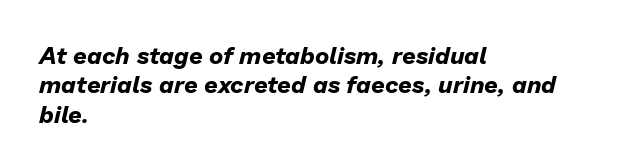
{"italic": "yes", "lean": "right", "slant_degrees": 13, "bold": "yes", "underline": "no", "align": "left", "line_spacing_ratio": 1.22, "letter_spacing": "normal", "letter_spacing_em": 0.0, "glyph_px": 24}
